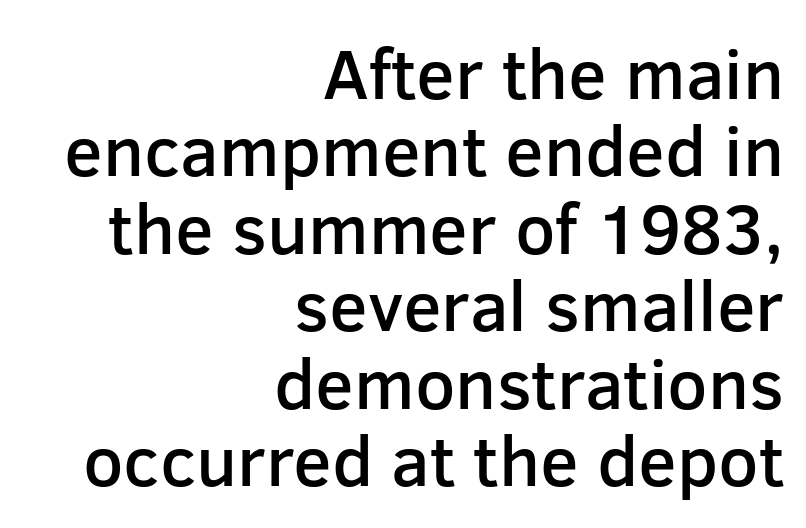
Just letters on the line, the space beneath them empty. Which margin do the lines hug? The right one — the left edge is uneven. The sample has been set in demibold, a notch under bold. Students, note that the glyphs here touch the page at normal intervals.
